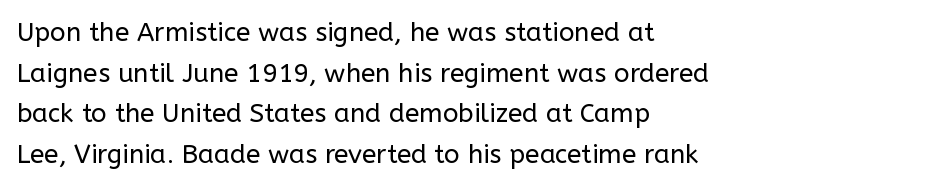
{"italic": "no", "bold": "no", "underline": "no", "align": "left", "line_spacing": "normal", "line_spacing_ratio": 1.56, "letter_spacing": "normal", "letter_spacing_em": 0.0, "glyph_px": 26}
